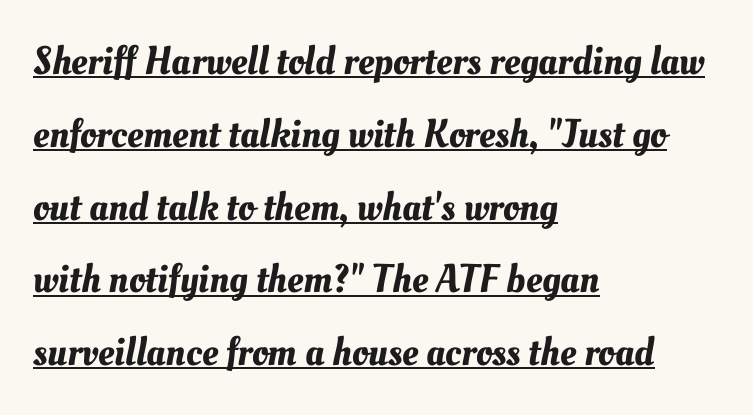
The image shows 40 px text type; set left-aligned, line spacing 1.82x, normal letter spacing, underlined; medium stroke contrast and a small x-height.
